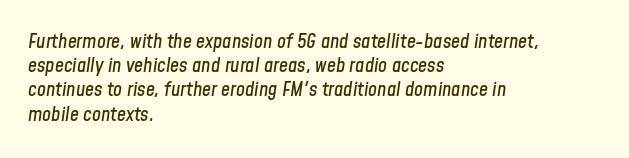
Q: Is the text italic (slanted)? A: Yes, it leans right by about 8 degrees.
Q: Is the text underlined? A: No.
Q: How is the paragraph aligned? A: Left-aligned.
Q: Is the spacing between letters normal or unusually wide? A: Normal.
